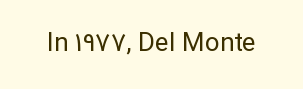
{"italic": "no", "bold": "no", "underline": "no", "letter_spacing": "normal", "letter_spacing_em": 0.0, "glyph_px": 26}
